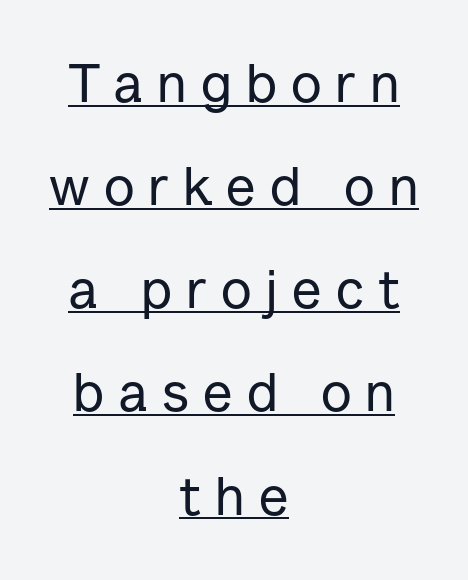
The image shows 54 px sans-serif type, upright; set centered, loose line spacing (1.91x), unusually wide letter spacing (+0.26 em), underlined; low stroke contrast and a medium x-height.
